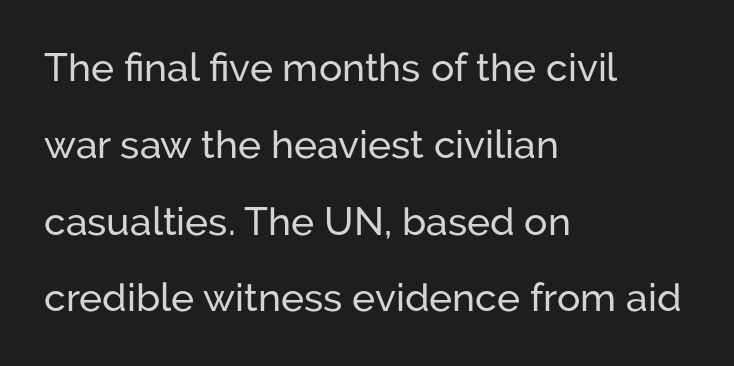
The image shows 39 px sans-serif type, upright; set left-aligned, loose line spacing (1.97x), normal letter spacing, not underlined; low stroke contrast and a medium x-height.
